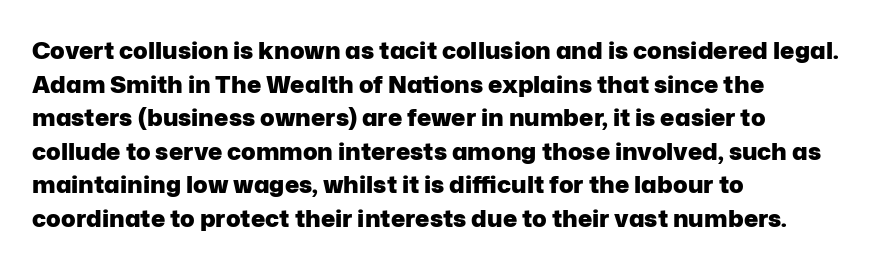
The image shows 24 px bold type, upright; set left-aligned, normal line spacing (1.4x), normal letter spacing, not underlined.
